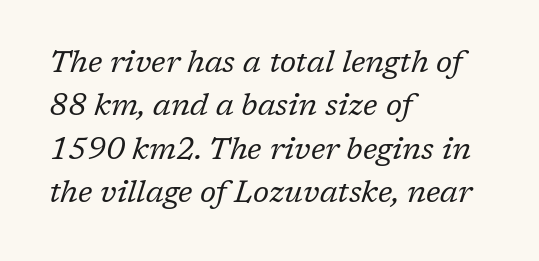
{"serif": "yes", "italic": "yes", "lean": "right", "slant_degrees": 17, "bold": "no", "weight": "regular", "width": "normal", "stroke_contrast": "low", "x_height": "medium", "monospaced": "no", "underline": "no", "align": "left", "line_spacing": "normal", "line_spacing_ratio": 1.4, "letter_spacing": "normal", "letter_spacing_em": 0.0, "glyph_px": 31}
